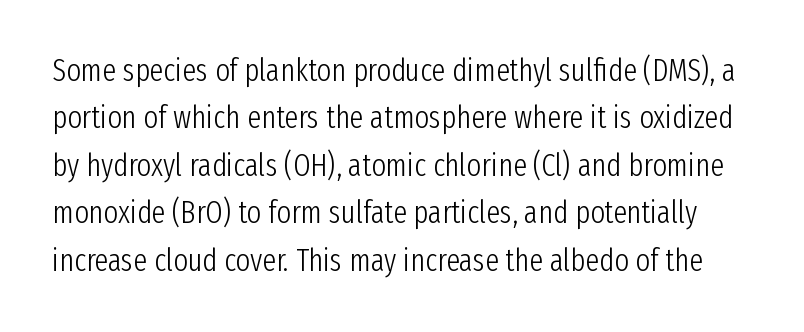
{"serif": "no", "italic": "no", "bold": "no", "weight": "light", "width": "condensed", "stroke_contrast": "low", "x_height": "medium", "monospaced": "no", "underline": "no", "line_spacing": "normal", "line_spacing_ratio": 1.53, "letter_spacing": "normal", "letter_spacing_em": 0.0, "glyph_px": 31}
